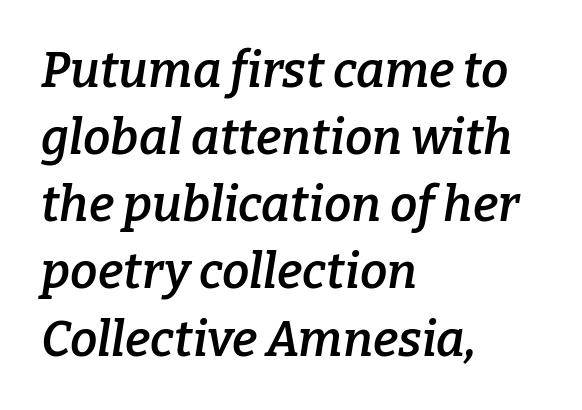
The space beneath each line is pristine and unruled. The type family on display is of the serif kind. Evenly set lines give the paragraph a standard silhouette. Notice the strokes are somewhat thickened but not fully heavy: this is a semibold.
